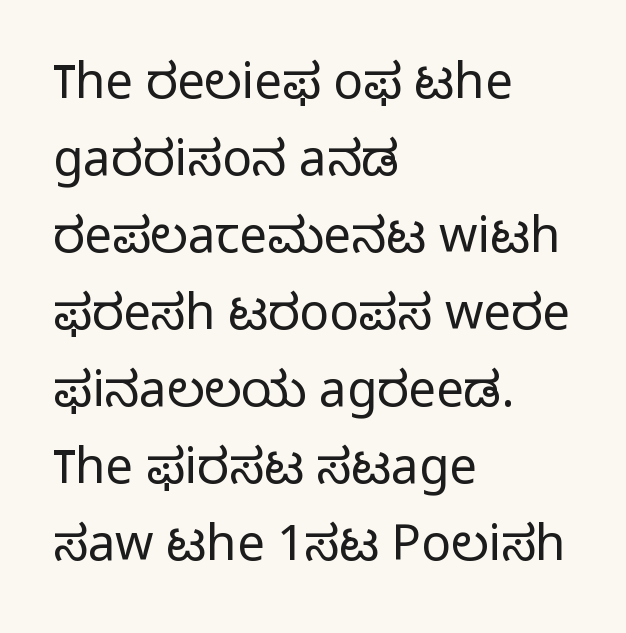
The image shows 49 px light sans-serif type, upright; set left-aligned, normal line spacing (1.57x), normal letter spacing, not underlined; low stroke contrast and a medium x-height.
